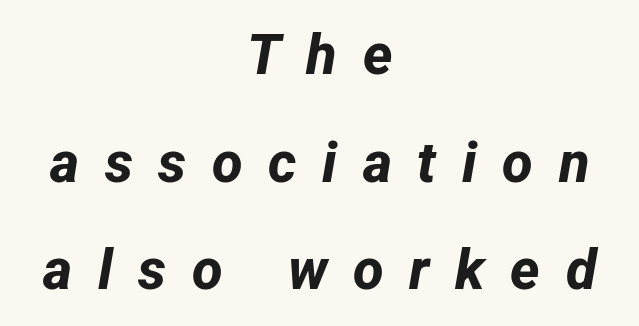
Q: Is the text bold? A: Yes.
Q: Is the typeface a serif or a sans-serif typeface? A: Sans-serif.
Q: Is the text underlined? A: No.
Q: How is the paragraph aligned? A: Centered.
Q: Is the spacing between letters normal or unusually wide? A: Unusually wide.
Q: Is the spacing between lines tight, normal or loose? A: Loose.
Q: Width (condensed, normal, or wide)? A: Normal.
Q: Stroke contrast? A: Low.
Q: x-height? A: Medium.
Q: Monospaced? A: No.
